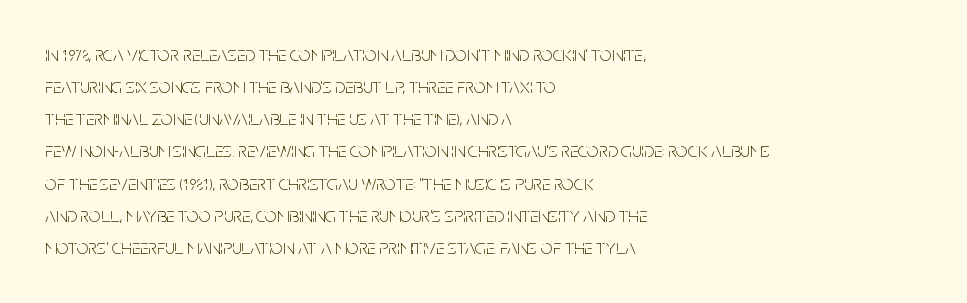
Is the block centered? No — it sits flush against the left margin. Honestly, the row spacing looks completely unremarkable. Check under the words: just untouched page. Ascenders rise straight up at ninety degrees. Nobody touched the tracking dial on this one.
